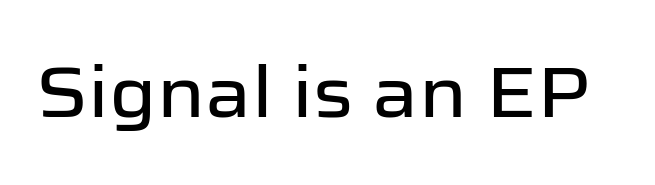
Notice how the stems are strictly vertical — no italics here. Proportional: the letters do not fall into vertical columns. The designer went with a sans here, leaving each stem footless. The tracking reads as untouched default to a designer's eye. Each row of text sits above clean, open space.
